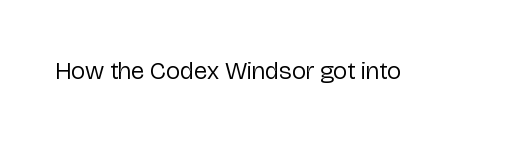
The image shows 25 px text type, upright; set normal letter spacing, not underlined.
